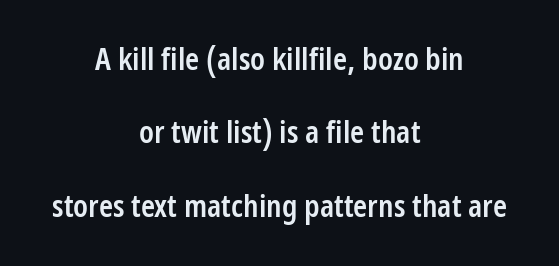
Q: Is the text bold? A: Semi-bold.
Q: Is the text italic (slanted)? A: No, it is upright.
Q: Is the typeface a serif or a sans-serif typeface? A: Sans-serif.
Q: Is the text underlined? A: No.
Q: How is the paragraph aligned? A: Centered.
Q: Is the spacing between letters normal or unusually wide? A: Normal.
Q: Is the spacing between lines tight, normal or loose? A: Loose.
Q: Width (condensed, normal, or wide)? A: Condensed.
Q: Stroke contrast? A: Low.
Q: x-height? A: Medium.
Q: Monospaced? A: No.
